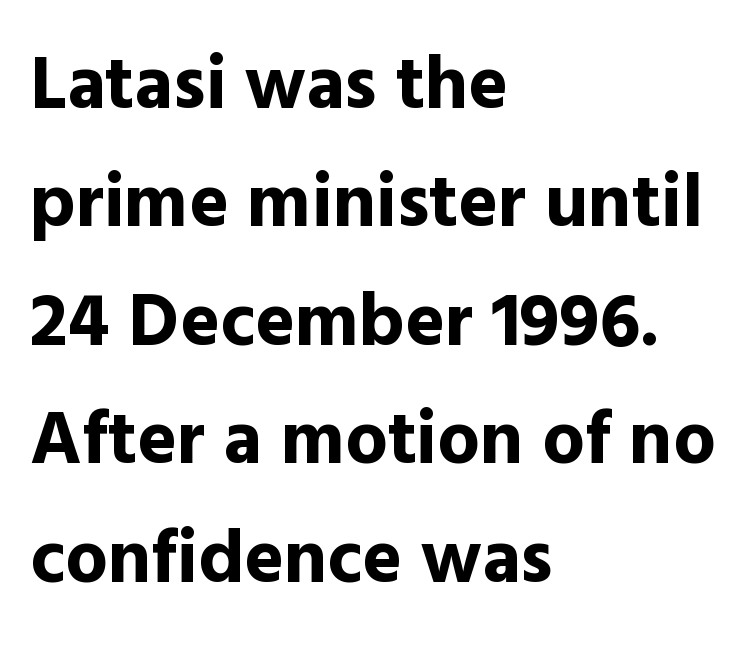
The image shows 75 px bold sans-serif type, upright; set left-aligned, normal line spacing (1.58x), normal letter spacing, not underlined; a medium x-height.
